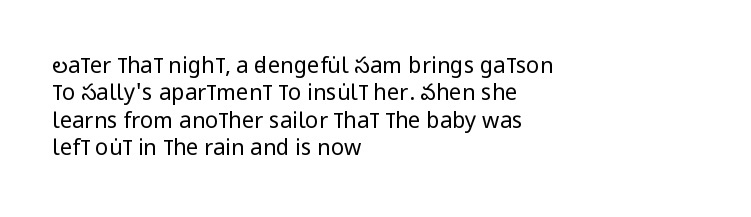
Q: Is the text bold? A: No.
Q: Is the text italic (slanted)? A: No, it is upright.
Q: Is the text underlined? A: No.
Q: How is the paragraph aligned? A: Left-aligned.
Q: Is the spacing between letters normal or unusually wide? A: Normal.
Q: Is the spacing between lines tight, normal or loose? A: Normal.
